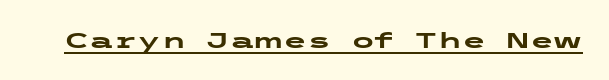
The face used here is rendered with its standard letterfit. These lines were composed using upright roman letters. Strokes here are thick enough to call this a true bold. Is there an underline? Yes — a line sits under the letters.
